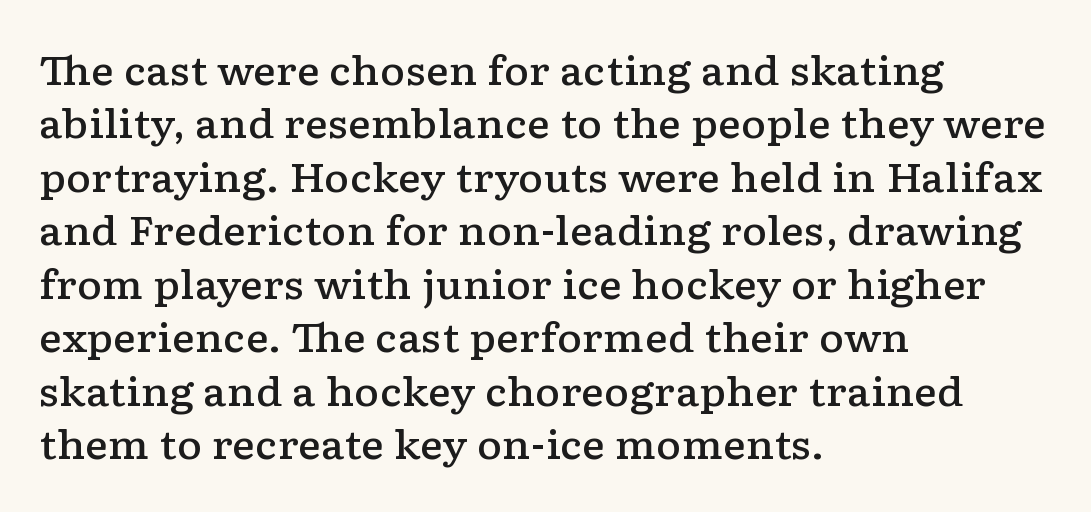
The typesetting leans somewhat heavy: a semibold. A normal amount of white space separates one row of letters from the next. Alignment: flush left. Observe the serifs anchoring each vertical stroke in this sample. Do the letters lean? They stand straight. Observe the ordinary spacing: letters are neighbours, not strangers.
